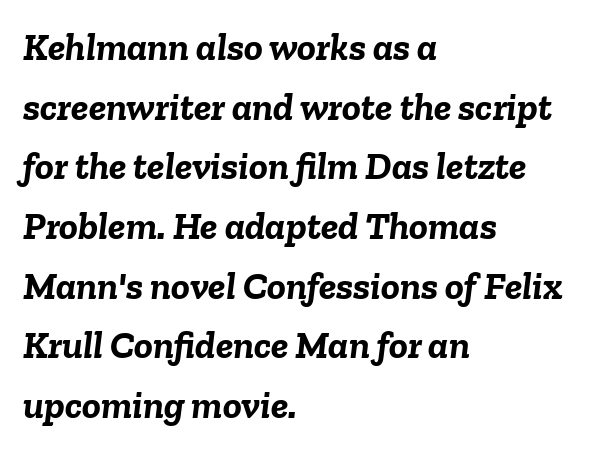
{"italic": "yes", "lean": "right", "slant_degrees": 6, "bold": "yes", "weight": "semibold", "width": "normal", "stroke_contrast": "low", "x_height": "medium", "monospaced": "no", "underline": "no", "align": "left", "line_spacing": "normal", "line_spacing_ratio": 1.53, "letter_spacing": "normal", "letter_spacing_em": 0.0, "glyph_px": 39}
